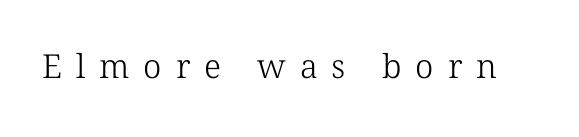
{"serif": "yes", "bold": "no", "weight": "light", "width": "normal", "stroke_contrast": "low", "x_height": "medium", "monospaced": "no", "underline": "no", "letter_spacing": "wide", "letter_spacing_em": 0.42, "glyph_px": 33}
